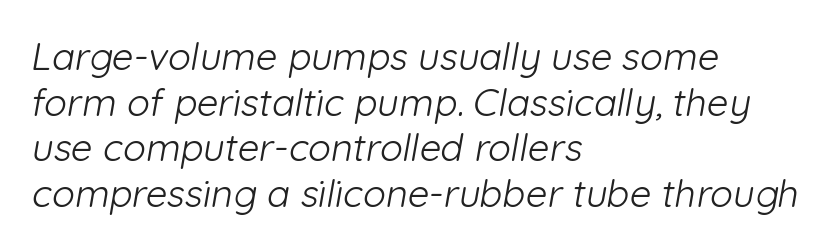
Q: Is the text bold? A: No.
Q: Is the typeface a serif or a sans-serif typeface? A: Sans-serif.
Q: Is the text underlined? A: No.
Q: How is the paragraph aligned? A: Left-aligned.
Q: Is the spacing between letters normal or unusually wide? A: Normal.
Q: Width (condensed, normal, or wide)? A: Normal.
Q: Stroke contrast? A: Low.
Q: x-height? A: Medium.
Q: Monospaced? A: No.
